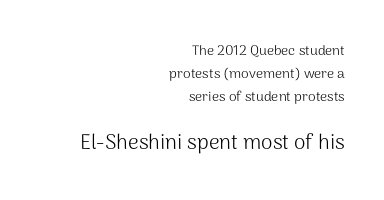
Q: Is the text bold? A: No.
Q: Is the text italic (slanted)? A: No, it is upright.
Q: Is the text underlined? A: No.
Q: How is the paragraph aligned? A: Right-aligned.
Q: Is the spacing between letters normal or unusually wide? A: Normal.
Q: Is the spacing between lines tight, normal or loose? A: Normal.
Q: Which block of text is set in a larger size, the first (top) or the second (bottom)? A: The second (bottom) one.
